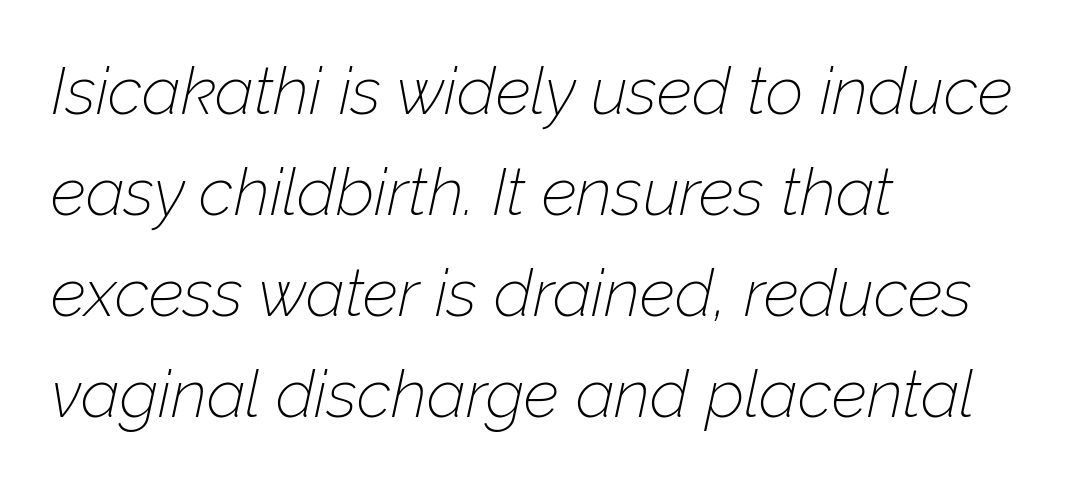
Is this a fixed-width face? No — the glyphs have proportional, varying widths. Nobody drew a line under any word here. In CSS terms this would be text-align: left. Baseline-to-baseline distance is the conventional proportion of letter height. Stroke mass is kept to a normal reading level or below.
